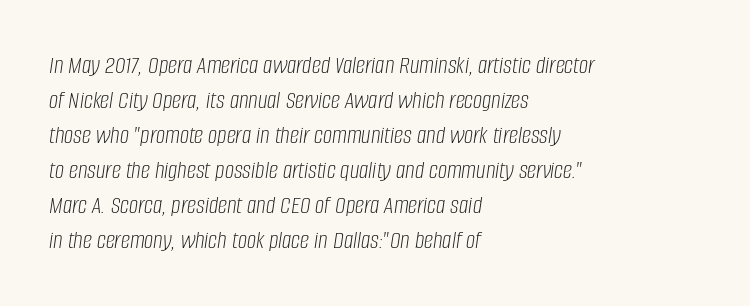
The image shows 26 px text type, italic (leaning right); set left-aligned, normal line spacing (1.35x), normal letter spacing, not underlined.
